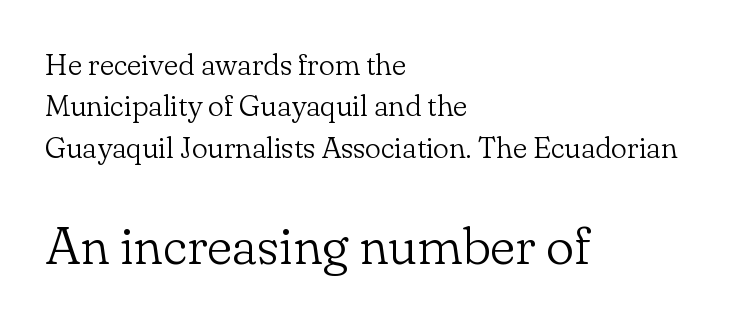
{"serif": "yes", "italic": "no", "bold": "no", "weight": "light", "width": "normal", "stroke_contrast": "low", "x_height": "small", "monospaced": "no", "underline": "no", "align": "left", "line_spacing": "normal", "line_spacing_ratio": 1.38, "letter_spacing": "normal", "letter_spacing_em": 0.0, "larger_block": "second", "size_ratio": 1.77, "glyph_px": 53}
